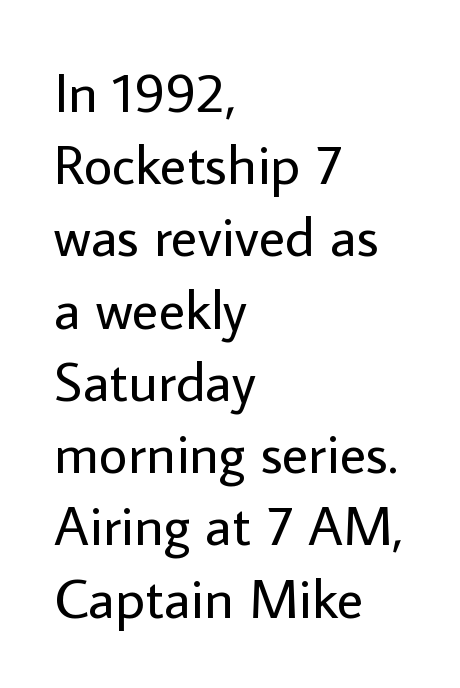
The image shows 56 px regular-weight sans-serif type, upright; set left-aligned, normal line spacing (1.29x), normal letter spacing, not underlined; low stroke contrast and a medium x-height.
